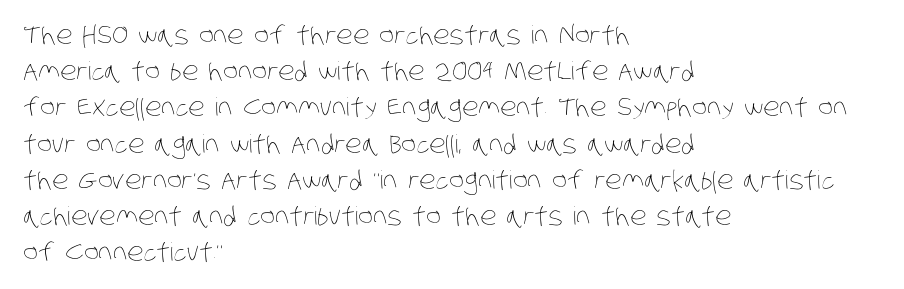
The image shows 25 px text type; set left-aligned, normal line spacing (1.45x), normal letter spacing, not underlined.
